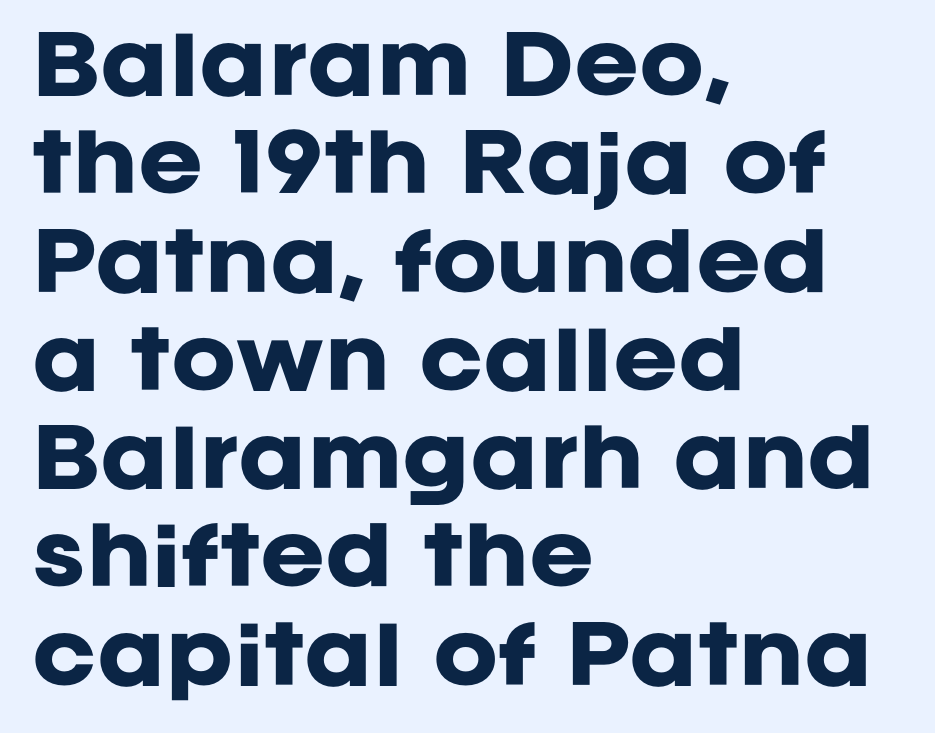
Q: Is the text bold? A: Yes.
Q: Is the text italic (slanted)? A: No, it is upright.
Q: Is the typeface a serif or a sans-serif typeface? A: Sans-serif.
Q: Is the text underlined? A: No.
Q: How is the paragraph aligned? A: Left-aligned.
Q: Is the spacing between letters normal or unusually wide? A: Normal.
Q: Is the spacing between lines tight, normal or loose? A: Normal.
Q: Width (condensed, normal, or wide)? A: Normal.
Q: Stroke contrast? A: Low.
Q: x-height? A: Large.
Q: Monospaced? A: No.
